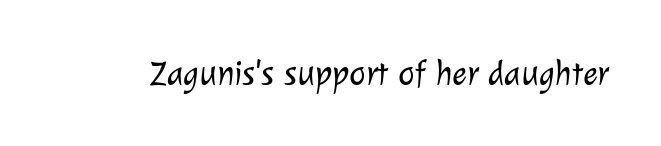
Stroke mass is kept to a normal reading level or below. Nobody touched the tracking dial on this one. Each letter keeps its own natural width here, so spacing adapts to shape. Plain, unruled lines of type. Font category for this specimen: sans-serif.
